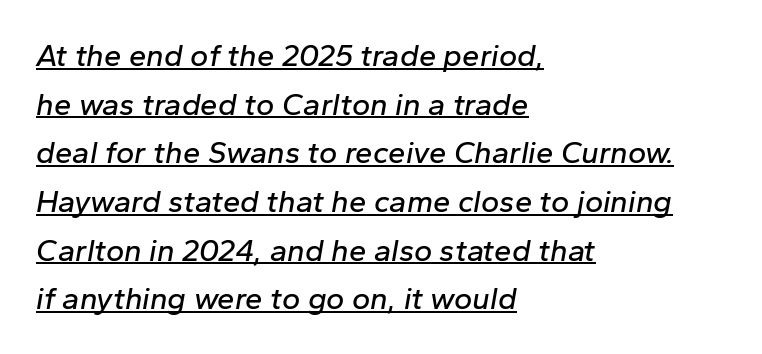
{"italic": "yes", "lean": "right", "slant_degrees": 10, "width": "normal", "stroke_contrast": "low", "x_height": "medium", "monospaced": "no", "underline": "yes", "align": "left", "line_spacing": "normal", "line_spacing_ratio": 1.57, "letter_spacing": "normal", "letter_spacing_em": 0.0, "glyph_px": 31}
